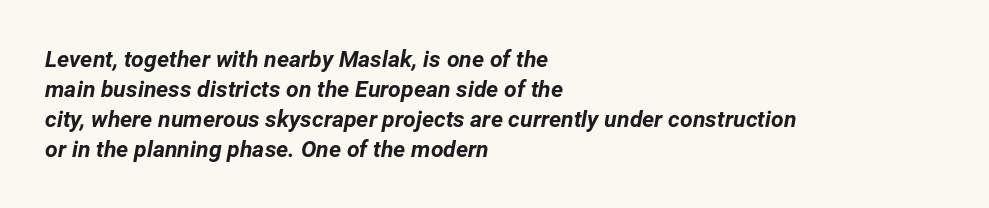
Q: Is the text bold? A: Yes.
Q: Is the text italic (slanted)? A: Yes, it leans right by about 12 degrees.
Q: Is the text underlined? A: No.
Q: How is the paragraph aligned? A: Left-aligned.
Q: Is the spacing between letters normal or unusually wide? A: Normal.
Q: Is the spacing between lines tight, normal or loose? A: Normal.
